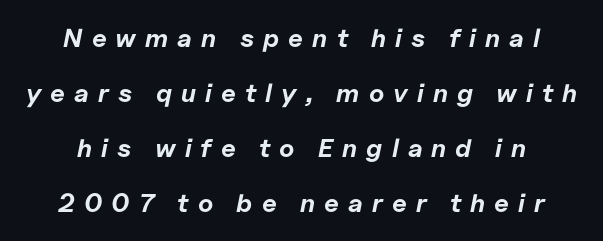
{"italic": "yes", "lean": "right", "slant_degrees": 11, "bold": "yes", "underline": "no", "align": "center", "line_spacing": "loose", "line_spacing_ratio": 2.12, "letter_spacing": "wide", "letter_spacing_em": 0.35, "glyph_px": 26}
